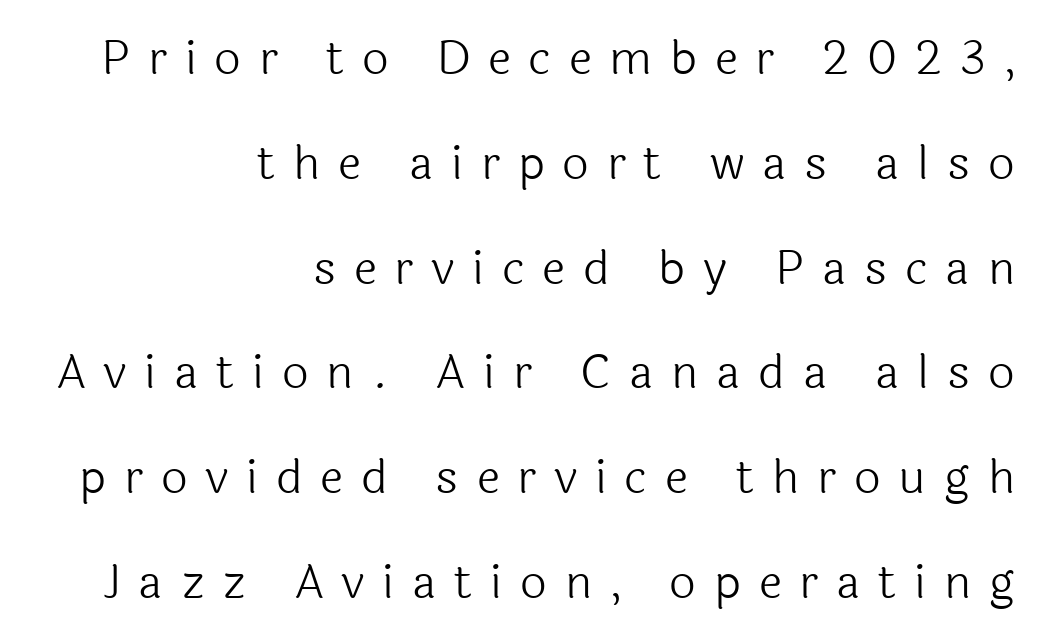
{"serif": "no", "italic": "no", "bold": "no", "weight": "light", "width": "normal", "x_height": "medium", "monospaced": "no", "underline": "no", "align": "right", "line_spacing": "loose", "line_spacing_ratio": 2.23, "letter_spacing": "wide", "letter_spacing_em": 0.38, "glyph_px": 47}
